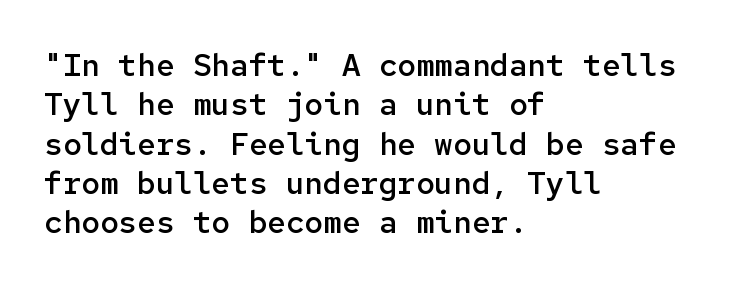
{"serif": "no", "italic": "no", "bold": "semi", "weight": "semibold", "width": "normal", "stroke_contrast": "low", "x_height": "medium", "monospaced": "yes", "underline": "no", "align": "left", "line_spacing": "normal", "line_spacing_ratio": 1.27, "letter_spacing": "normal", "letter_spacing_em": 0.0, "glyph_px": 31}
